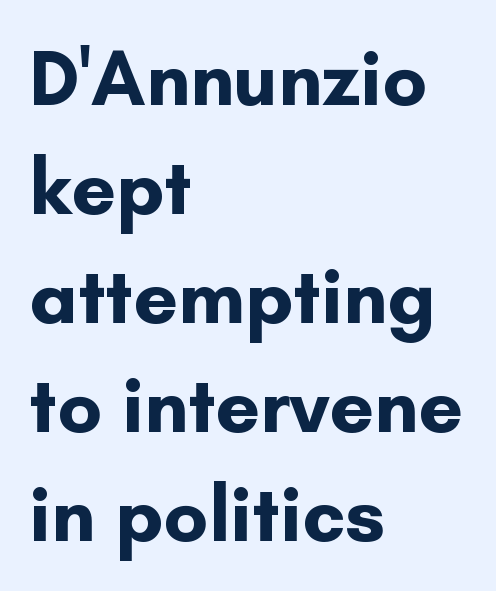
{"serif": "no", "italic": "no", "bold": "yes", "weight": "bold", "width": "normal", "stroke_contrast": "low", "x_height": "small", "monospaced": "no", "underline": "no", "align": "left", "line_spacing": "normal", "line_spacing_ratio": 1.38, "letter_spacing": "normal", "letter_spacing_em": 0.0, "glyph_px": 79}
